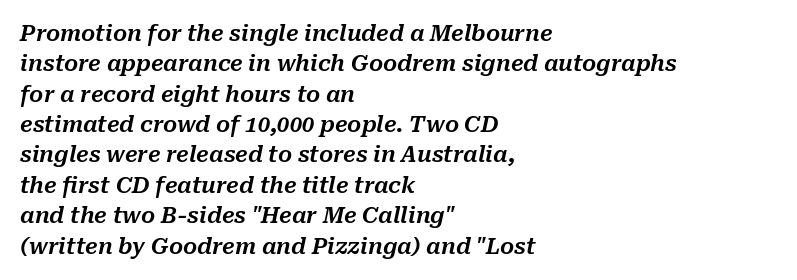
The image shows 22 px text type, italic (leaning right); set left-aligned, normal line spacing (1.38x), normal letter spacing, not underlined.
